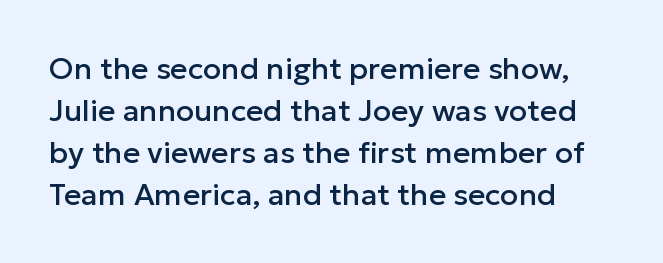
The glyphs in this specimen are sans serif. The lettering holds an erect, upright posture throughout. These lines are set flush left with a ragged right edge. How would I describe the line gaps? Plain and ordinary. These lines are rendered in a variable-pitch font.
